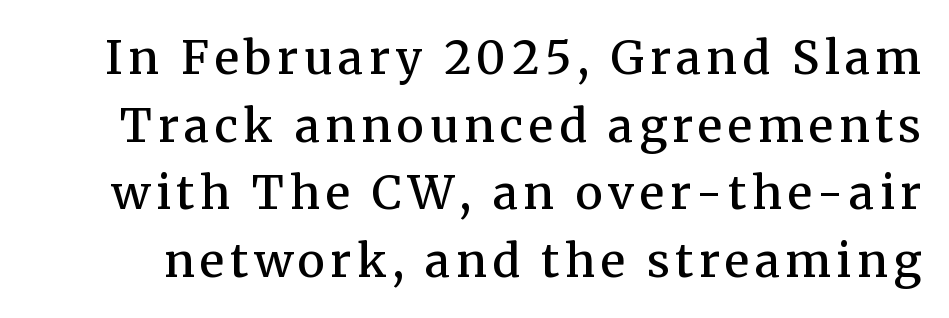
{"serif": "yes", "italic": "no", "bold": "semi", "weight": "semibold", "width": "normal", "stroke_contrast": "medium", "x_height": "medium", "monospaced": "no", "underline": "no", "line_spacing": "normal", "line_spacing_ratio": 1.47, "glyph_px": 46}
